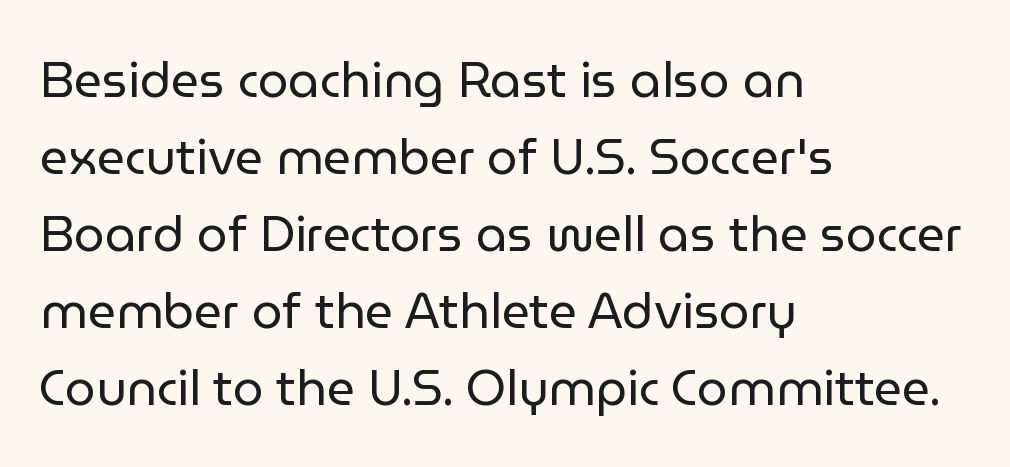
The image shows 49 px regular-weight sans-serif type, upright; set left-aligned, normal line spacing (1.57x), normal letter spacing, not underlined; low stroke contrast and a medium x-height.
